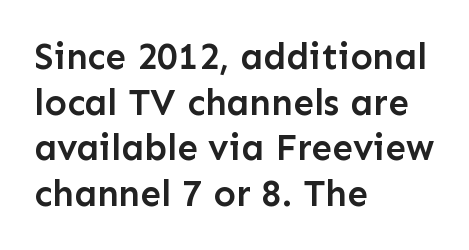
Font category for this specimen: sans-serif. This sample uses an upright cut, with every glyph sitting square on the baseline. A semibold gives these letters moderate extra thickness, short of bold. A typesetter would call this proportional, since set widths differ per character. Quick note: underline off.
